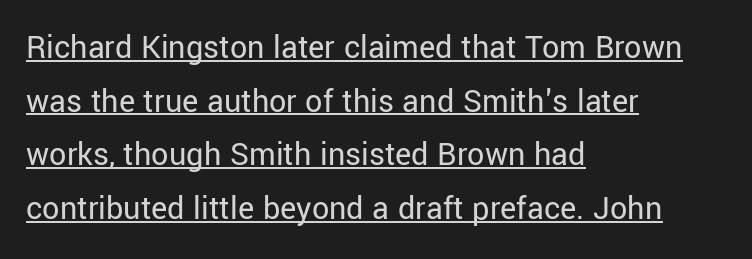
Reading down the column, the eye jumps a familiar distance to each next line. Note the varied advance widths — an 'i' is clearly narrower than an 'm'. The characters display no serif detailing; their extremities are plain. Posture: straight, roman, zero tilt. Stroke thickness stays within the range of a standard reading face or lighter. A student would call this left alignment; a typographer would say flush left, rag right.
